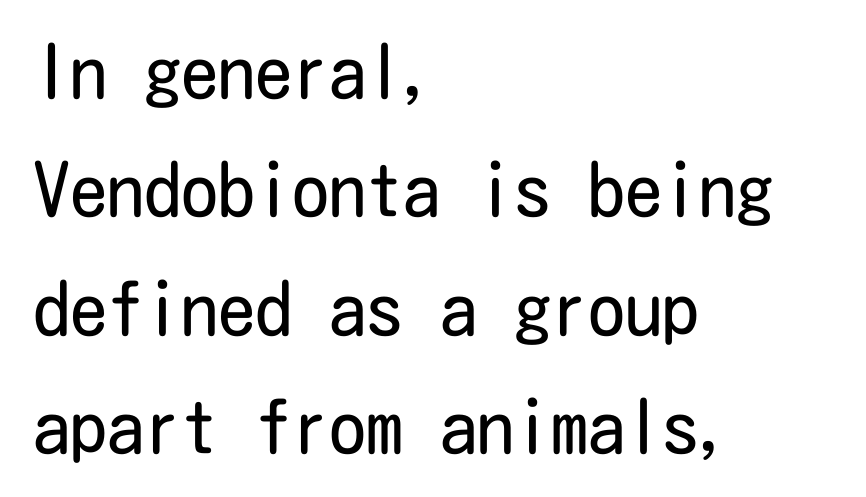
Q: Is the text bold? A: No.
Q: Is the text italic (slanted)? A: No, it is upright.
Q: Is the typeface a serif or a sans-serif typeface? A: Sans-serif.
Q: Is the text underlined? A: No.
Q: How is the paragraph aligned? A: Left-aligned.
Q: Is the spacing between letters normal or unusually wide? A: Normal.
Q: Is the spacing between lines tight, normal or loose? A: Normal.
Q: Width (condensed, normal, or wide)? A: Condensed.
Q: Stroke contrast? A: Low.
Q: x-height? A: Medium.
